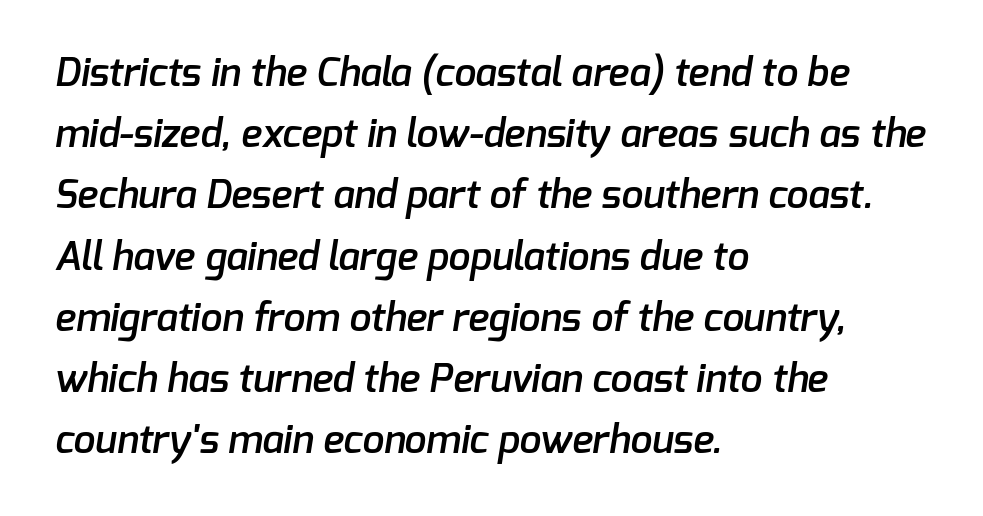
The image shows 39 px semibold sans-serif type; set left-aligned, normal line spacing (1.57x), normal letter spacing, not underlined; low stroke contrast and a medium x-height.
